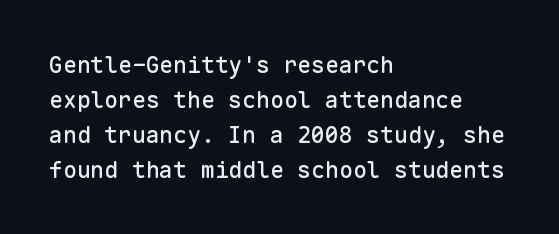
Q: Is the text italic (slanted)? A: No, it is upright.
Q: Is the text underlined? A: No.
Q: How is the paragraph aligned? A: Left-aligned.
Q: Is the spacing between letters normal or unusually wide? A: Normal.
Q: Is the spacing between lines tight, normal or loose? A: Normal.
